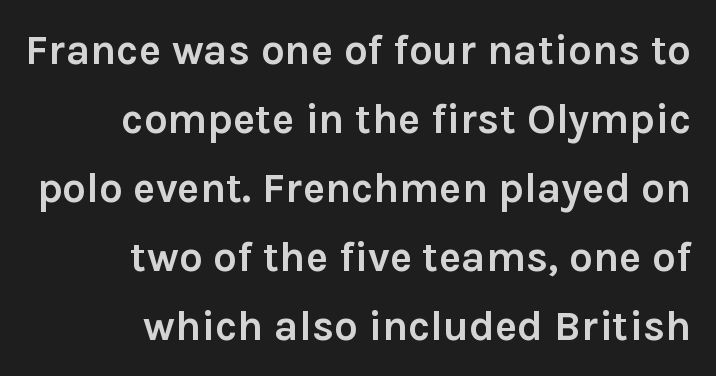
The image shows 42 px semibold sans-serif type, upright; set right-aligned, normal line spacing (1.64x), normal letter spacing, not underlined; low stroke contrast and a medium x-height.
